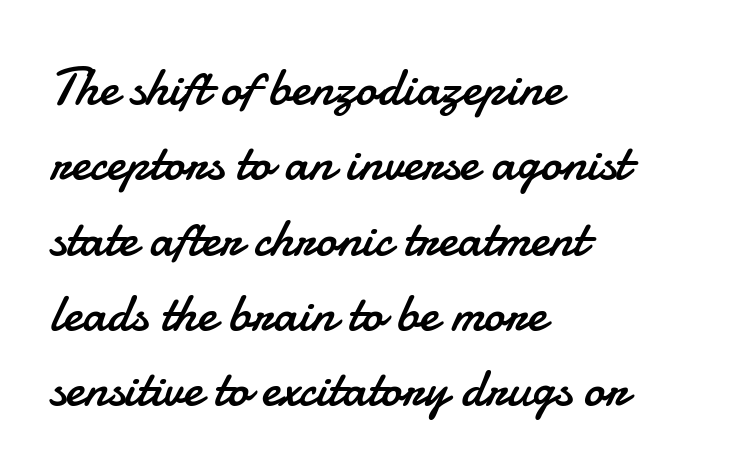
The image shows 53 px regular-weight sans-serif type; set left-aligned, normal line spacing (1.42x), normal letter spacing, not underlined; low stroke contrast and a small x-height.
